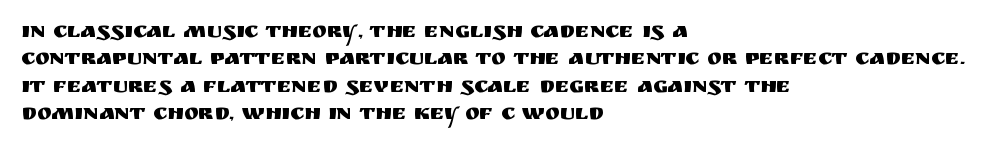
Q: Is the text italic (slanted)? A: No, it is upright.
Q: Is the text underlined? A: No.
Q: How is the paragraph aligned? A: Left-aligned.
Q: Is the spacing between letters normal or unusually wide? A: Normal.
